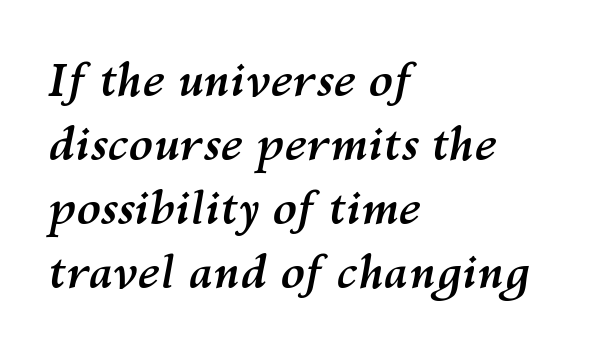
Is the type bold? Yes — the strokes are clearly thick and heavy. Compared with a centered layout, this one pins lines to the left instead. Do the characters align in a grid? No, the font is proportional. The designer left line spacing at the default. Caption: standard tracking, unaltered.
